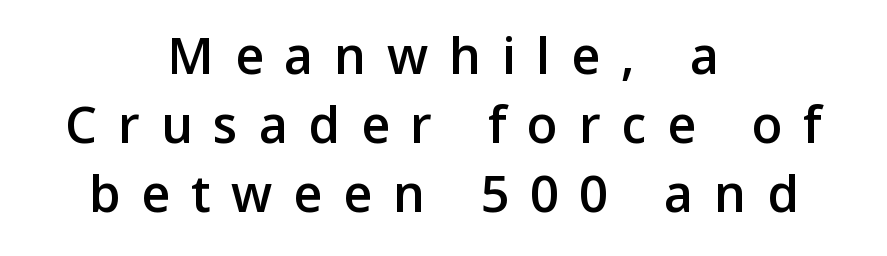
The image shows 56 px sans-serif type, upright; set centered, line spacing 1.23x, unusually wide letter spacing (+0.37 em), not underlined; low stroke contrast and a medium x-height.
